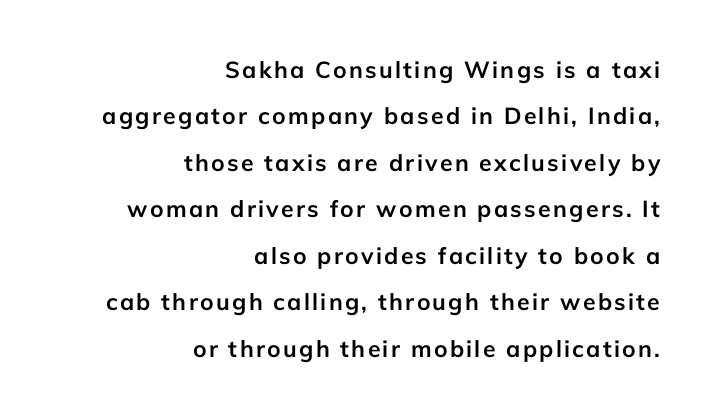
Q: Is the text bold? A: Yes.
Q: Is the text italic (slanted)? A: No, it is upright.
Q: Is the text underlined? A: No.
Q: How is the paragraph aligned? A: Right-aligned.
Q: Is the spacing between lines tight, normal or loose? A: Loose.
